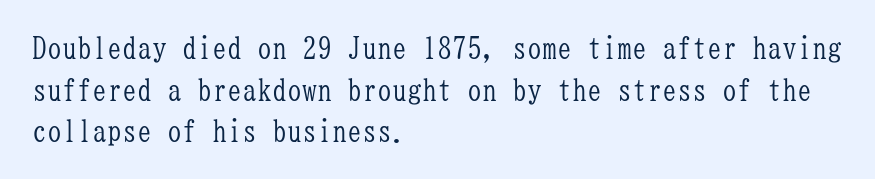
{"serif": "yes", "italic": "no", "bold": "no", "weight": "light", "width": "condensed", "stroke_contrast": "low", "x_height": "medium", "monospaced": "yes", "underline": "no", "align": "left", "line_spacing": "normal", "line_spacing_ratio": 1.39, "letter_spacing": "normal", "letter_spacing_em": 0.0, "glyph_px": 30}
